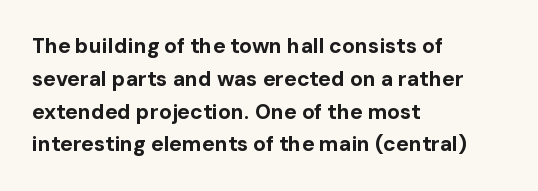
{"italic": "no", "bold": "yes", "underline": "no", "align": "left", "line_spacing": "normal", "line_spacing_ratio": 1.56, "letter_spacing": "normal", "letter_spacing_em": 0.0, "glyph_px": 21}
